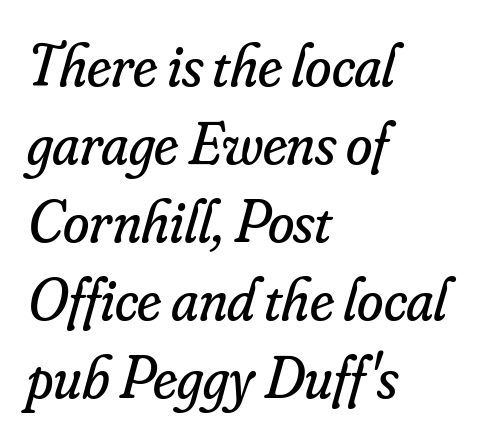
{"serif": "yes", "italic": "yes", "lean": "right", "slant_degrees": 16, "bold": "no", "weight": "regular", "width": "normal", "stroke_contrast": "low", "x_height": "small", "monospaced": "no", "underline": "no", "align": "left", "line_spacing": "normal", "line_spacing_ratio": 1.3, "letter_spacing": "normal", "letter_spacing_em": 0.0, "glyph_px": 60}
